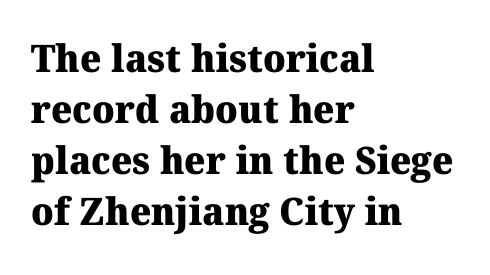
The image shows 38 px heavy serif type; set left-aligned, normal line spacing (1.34x), normal letter spacing, not underlined; medium stroke contrast and a medium x-height.
